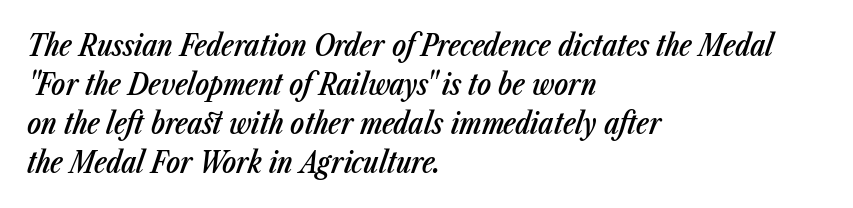
Q: Is the text bold? A: Semi-bold.
Q: Is the text italic (slanted)? A: Yes, it leans right by about 23 degrees.
Q: Is the text underlined? A: No.
Q: How is the paragraph aligned? A: Left-aligned.
Q: Is the spacing between letters normal or unusually wide? A: Normal.
Q: Is the spacing between lines tight, normal or loose? A: Normal.
Q: Width (condensed, normal, or wide)? A: Condensed.
Q: Stroke contrast? A: Low.
Q: x-height? A: Medium.
Q: Monospaced? A: No.
